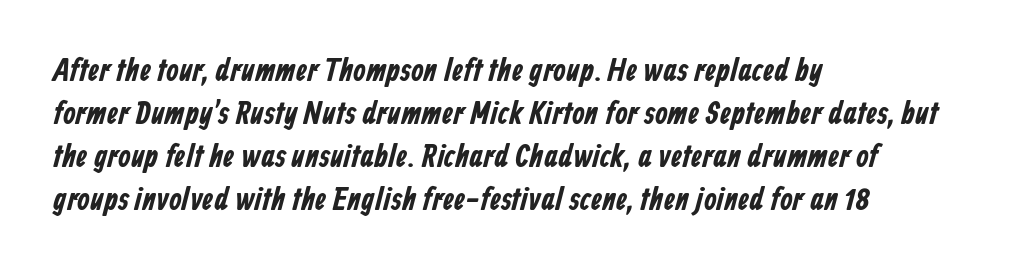
{"serif": "no", "width": "condensed", "stroke_contrast": "low", "x_height": "medium", "monospaced": "no", "underline": "no", "align": "left", "line_spacing": "normal", "line_spacing_ratio": 1.34, "letter_spacing": "normal", "letter_spacing_em": 0.0, "glyph_px": 32}
